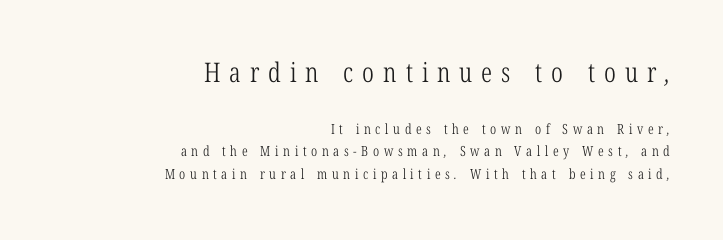
{"bold": "no", "underline": "no", "align": "right", "line_spacing": "normal", "line_spacing_ratio": 1.63, "letter_spacing": "wide", "letter_spacing_em": 0.33, "larger_block": "first", "size_ratio": 1.93, "glyph_px": 27}
